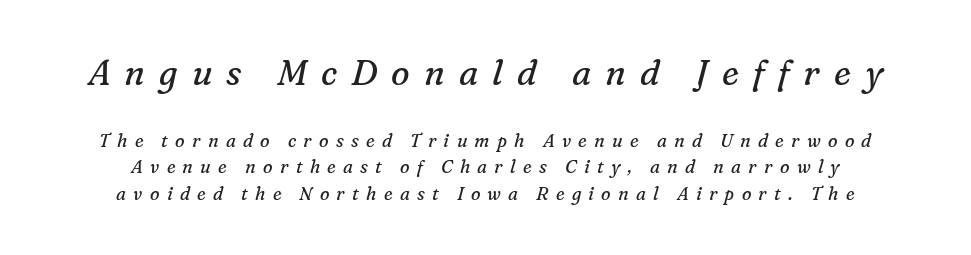
Q: Is the text bold? A: No.
Q: Is the text italic (slanted)? A: Yes, it leans right by about 16 degrees.
Q: Is the typeface a serif or a sans-serif typeface? A: Serif.
Q: Is the text underlined? A: No.
Q: How is the paragraph aligned? A: Centered.
Q: Is the spacing between letters normal or unusually wide? A: Unusually wide.
Q: Is the spacing between lines tight, normal or loose? A: Normal.
Q: Which block of text is set in a larger size, the first (top) or the second (bottom)? A: The first (top) one.
Q: Width (condensed, normal, or wide)? A: Normal.
Q: Stroke contrast? A: Medium.
Q: x-height? A: Medium.
Q: Monospaced? A: No.
